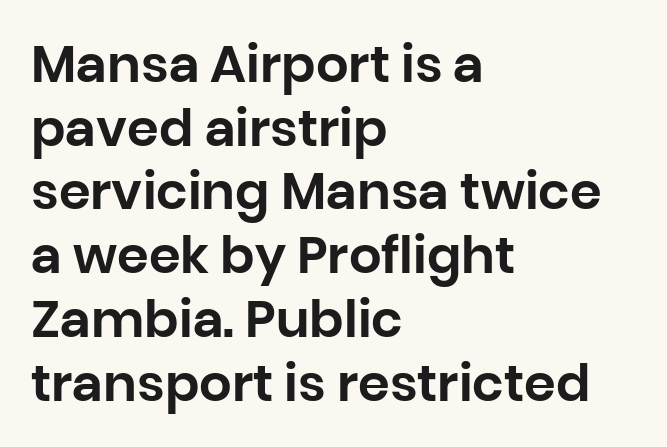
The image shows 51 px sans-serif type, upright; set left-aligned, normal line spacing (1.25x), normal letter spacing, not underlined; low stroke contrast and a large x-height.
